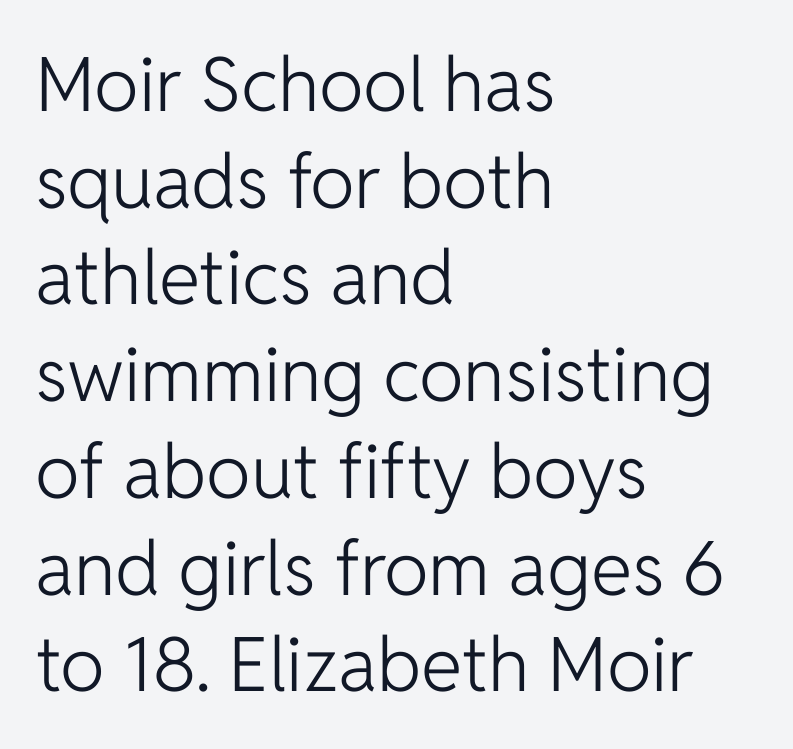
{"serif": "no", "italic": "no", "bold": "no", "weight": "light", "width": "normal", "stroke_contrast": "low", "x_height": "medium", "monospaced": "no", "underline": "no", "align": "left", "line_spacing": "normal", "line_spacing_ratio": 1.29, "letter_spacing": "normal", "letter_spacing_em": 0.0, "glyph_px": 75}
